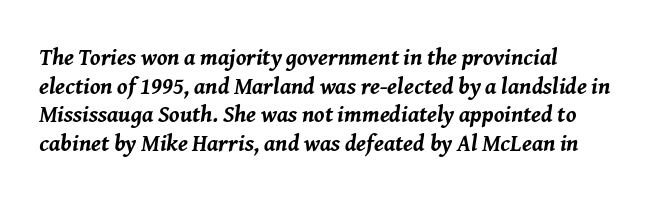
{"italic": "yes", "lean": "right", "slant_degrees": 8, "bold": "yes", "underline": "no", "align": "left", "line_spacing": "normal", "line_spacing_ratio": 1.25, "letter_spacing": "normal", "letter_spacing_em": 0.0, "glyph_px": 23}
